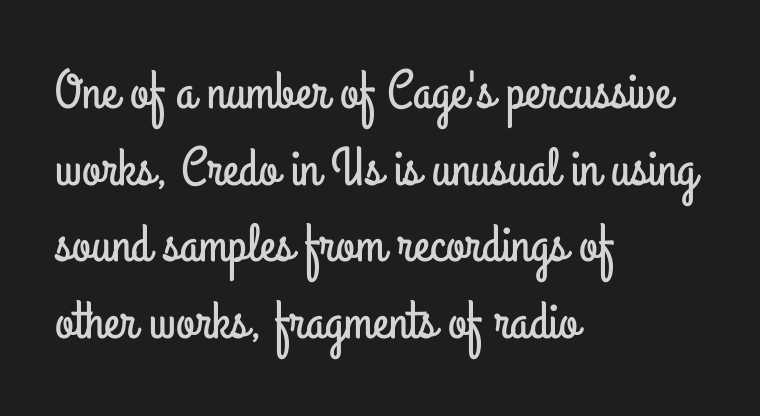
The image shows 54 px condensed sans-serif type, upright; set left-aligned, normal line spacing (1.42x), normal letter spacing, not underlined; low stroke contrast and a small x-height.
